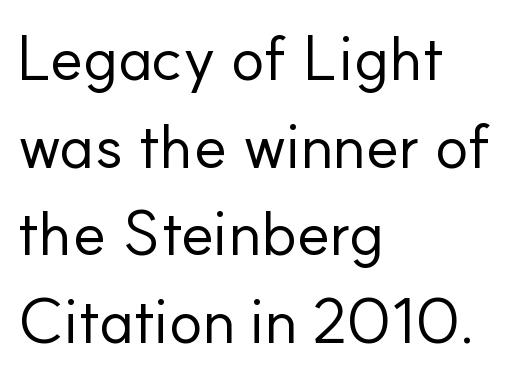
{"serif": "no", "italic": "no", "bold": "no", "weight": "regular", "width": "normal", "stroke_contrast": "low", "x_height": "small", "monospaced": "no", "underline": "no", "align": "left", "line_spacing": "normal", "line_spacing_ratio": 1.39, "letter_spacing": "normal", "letter_spacing_em": 0.0, "glyph_px": 63}
